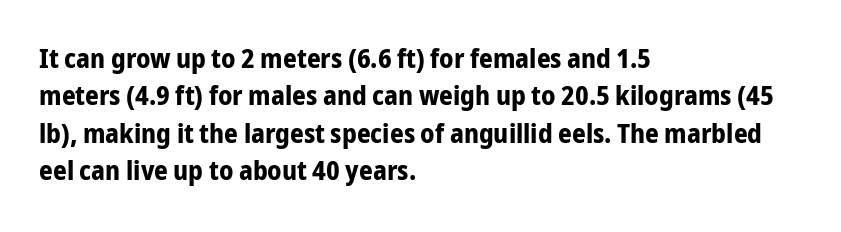
Q: Is the text bold? A: Yes.
Q: Is the text italic (slanted)? A: No, it is upright.
Q: Is the text underlined? A: No.
Q: How is the paragraph aligned? A: Left-aligned.
Q: Is the spacing between letters normal or unusually wide? A: Normal.
Q: Is the spacing between lines tight, normal or loose? A: Normal.
